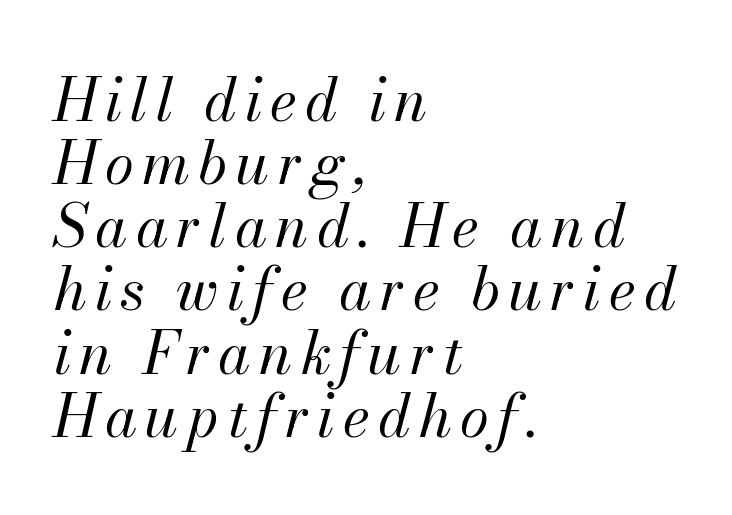
{"italic": "yes", "lean": "right", "slant_degrees": 13, "bold": "no", "weight": "regular", "width": "normal", "stroke_contrast": "medium", "x_height": "small", "monospaced": "no", "underline": "no", "align": "left", "line_spacing": "tight", "line_spacing_ratio": 1.07, "glyph_px": 59}
